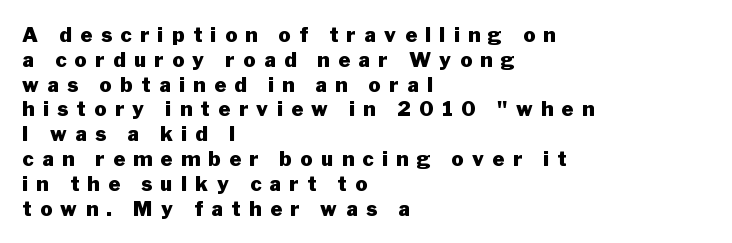
Q: Is the text bold? A: Yes.
Q: Is the text italic (slanted)? A: No, it is upright.
Q: Is the text underlined? A: No.
Q: How is the paragraph aligned? A: Left-aligned.
Q: Is the spacing between letters normal or unusually wide? A: Unusually wide.
